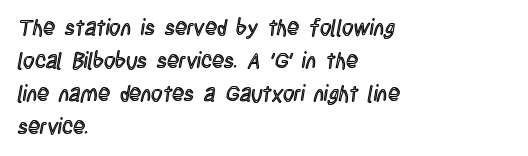
{"underline": "no", "align": "left", "line_spacing": "normal", "line_spacing_ratio": 1.5, "letter_spacing": "normal", "letter_spacing_em": 0.0, "glyph_px": 22}
